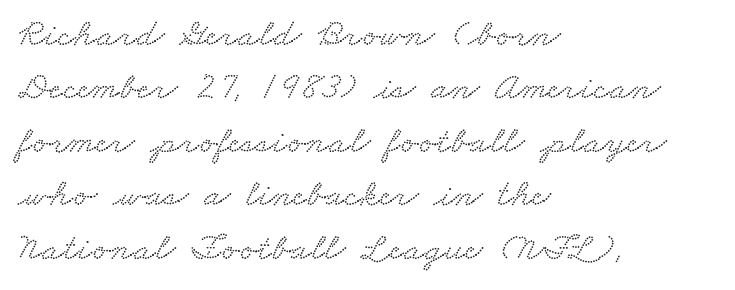
The image shows 39 px wide serif type; set left-aligned, normal line spacing (1.37x), normal letter spacing, not underlined; low stroke contrast and a small x-height.
